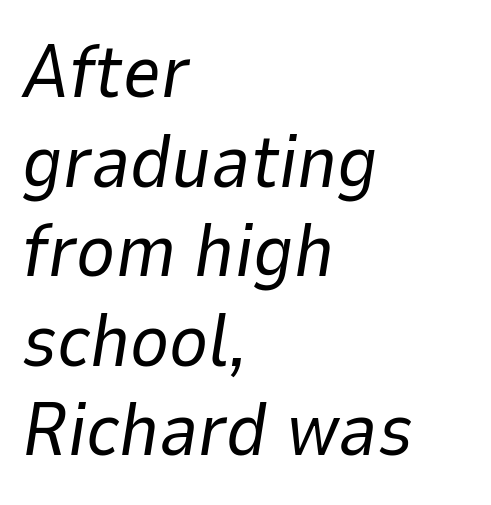
The letterforms sit shoulder to shoulder at normal distance. The strip under each line holds only bare page. One-word summary of the alignment: left. No letter is thick-stroked: the sample isn't bold.
